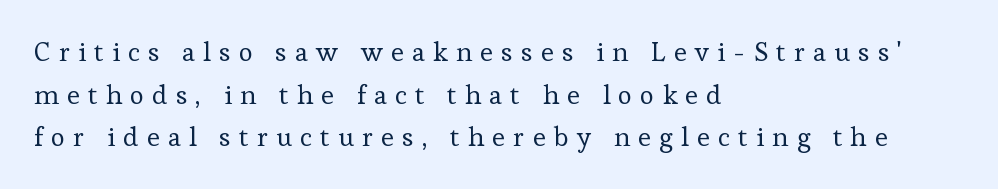
The image shows 27 px text type, upright; set left-aligned, normal line spacing (1.58x), unusually wide letter spacing (+0.3 em), not underlined.
